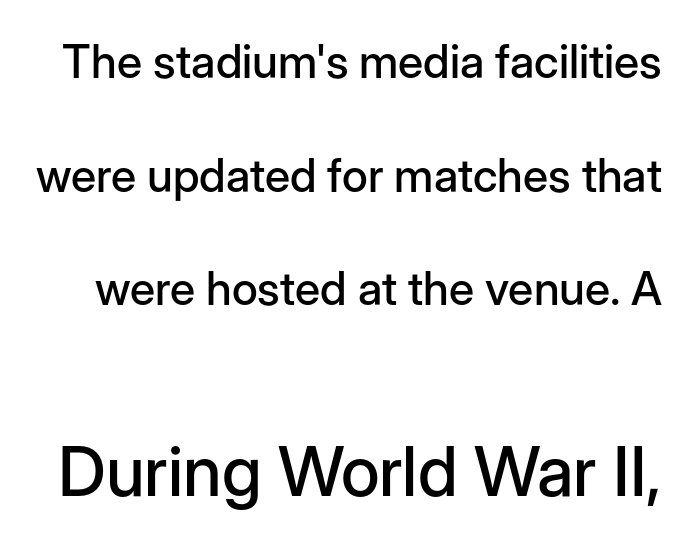
Q: Is the text italic (slanted)? A: No, it is upright.
Q: Is the typeface a serif or a sans-serif typeface? A: Sans-serif.
Q: Is the text underlined? A: No.
Q: Is the spacing between letters normal or unusually wide? A: Normal.
Q: Is the spacing between lines tight, normal or loose? A: Loose.
Q: Which block of text is set in a larger size, the first (top) or the second (bottom)? A: The second (bottom) one.
Q: Width (condensed, normal, or wide)? A: Normal.
Q: Stroke contrast? A: Low.
Q: x-height? A: Medium.
Q: Monospaced? A: No.
